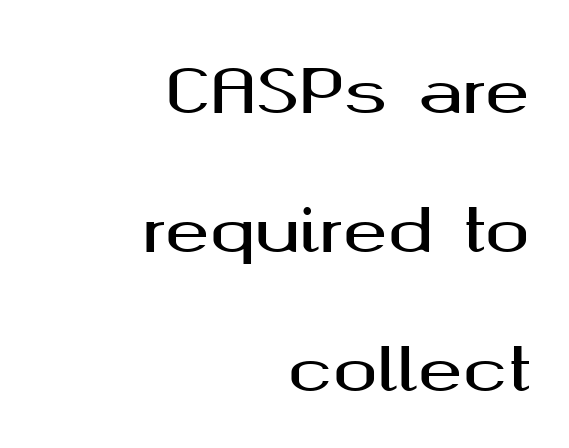
The compositor pushed each line to the right boundary. Reading down the column, the eye jumps a long way to each next line. You could not count columns in this text — the font is proportionally spaced. I'd call this a sans setting — the letters go barefoot. Do the letters lean? They stand straight.
